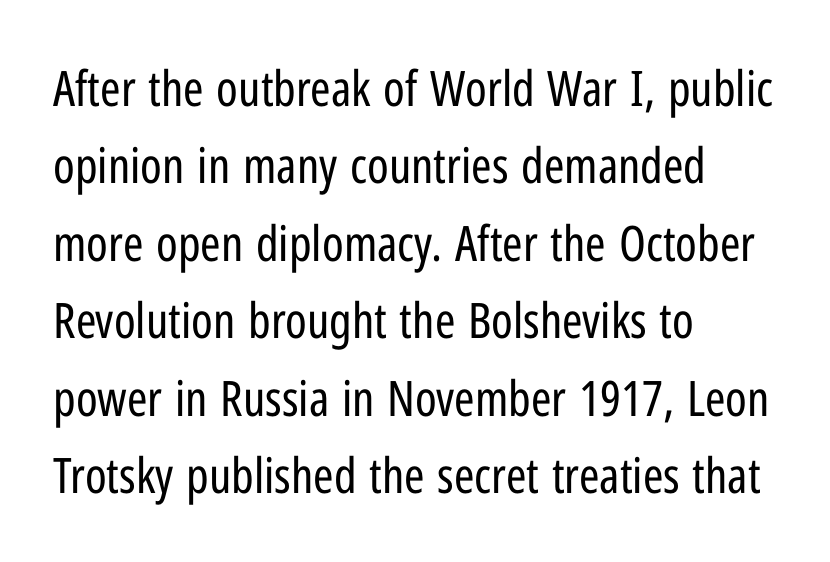
Proportional: the letters do not fall into vertical columns. Horizontally, the lines are justified to the leading edge only. Whoever set this chose a conventional vertical rhythm. A roman cut, with each character standing at attention. The tracking reads as untouched default to a designer's eye. The gap between lines stays unmarked.
